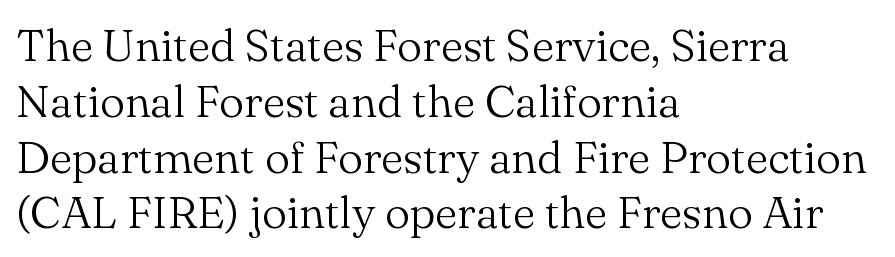
No heavy texture on the line: the type isn't bold. This sample uses an upright cut, with every glyph sitting square on the baseline. Think of a printed novel: that variable character pitch is what you see here. You can tell from the footed stems that serif type was used.
